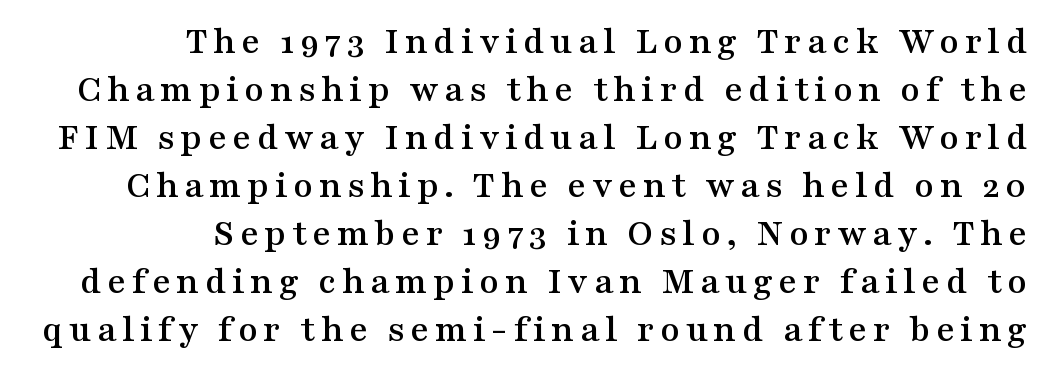
{"serif": "yes", "italic": "no", "width": "wide", "stroke_contrast": "medium", "x_height": "medium", "monospaced": "no", "underline": "no", "align": "right", "line_spacing_ratio": 1.23, "glyph_px": 39}
